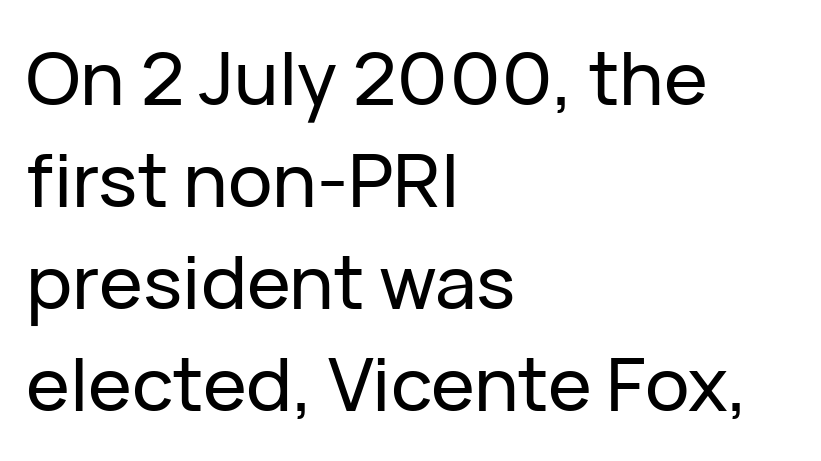
Q: Is the text italic (slanted)? A: No, it is upright.
Q: Is the typeface a serif or a sans-serif typeface? A: Sans-serif.
Q: Is the text underlined? A: No.
Q: How is the paragraph aligned? A: Left-aligned.
Q: Is the spacing between letters normal or unusually wide? A: Normal.
Q: Is the spacing between lines tight, normal or loose? A: Normal.
Q: Width (condensed, normal, or wide)? A: Normal.
Q: Stroke contrast? A: Low.
Q: x-height? A: Medium.
Q: Monospaced? A: No.
